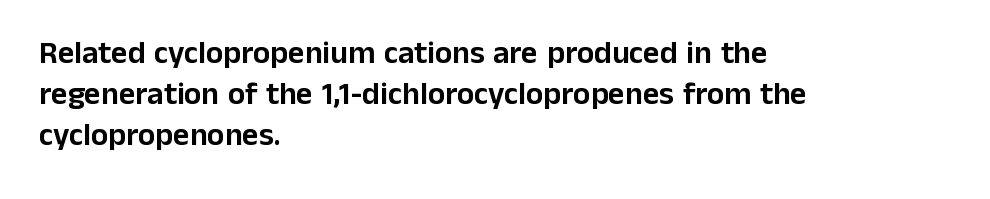
{"serif": "no", "italic": "no", "width": "normal", "stroke_contrast": "low", "x_height": "medium", "monospaced": "no", "underline": "no", "align": "left", "line_spacing": "normal", "line_spacing_ratio": 1.28, "letter_spacing": "normal", "letter_spacing_em": 0.0, "glyph_px": 32}
